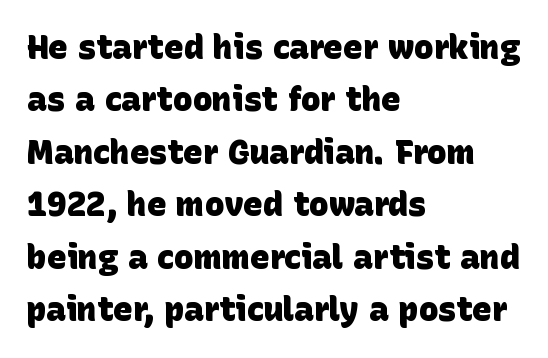
Q: Is the text bold? A: Yes.
Q: Is the typeface a serif or a sans-serif typeface? A: Sans-serif.
Q: Is the text underlined? A: No.
Q: How is the paragraph aligned? A: Left-aligned.
Q: Is the spacing between letters normal or unusually wide? A: Normal.
Q: Is the spacing between lines tight, normal or loose? A: Normal.
Q: Width (condensed, normal, or wide)? A: Normal.
Q: Stroke contrast? A: Low.
Q: x-height? A: Large.
Q: Monospaced? A: No.
